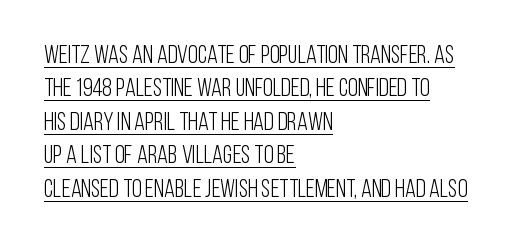
The image shows 25 px text type, upright; set left-aligned, normal line spacing (1.34x), normal letter spacing, underlined.
